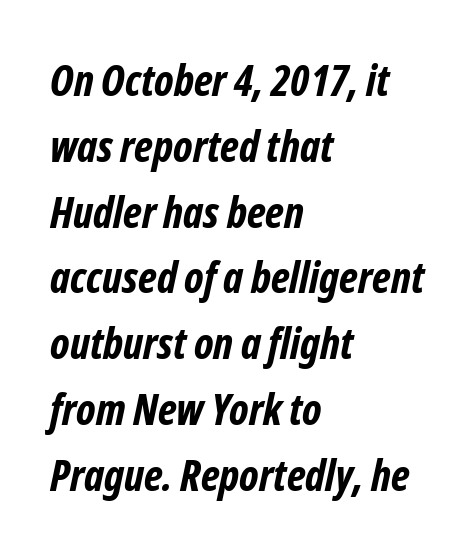
Q: Is the text bold? A: Yes.
Q: Is the typeface a serif or a sans-serif typeface? A: Sans-serif.
Q: Is the text underlined? A: No.
Q: How is the paragraph aligned? A: Left-aligned.
Q: Is the spacing between letters normal or unusually wide? A: Normal.
Q: Is the spacing between lines tight, normal or loose? A: Normal.
Q: Width (condensed, normal, or wide)? A: Condensed.
Q: Stroke contrast? A: Low.
Q: x-height? A: Medium.
Q: Monospaced? A: No.
